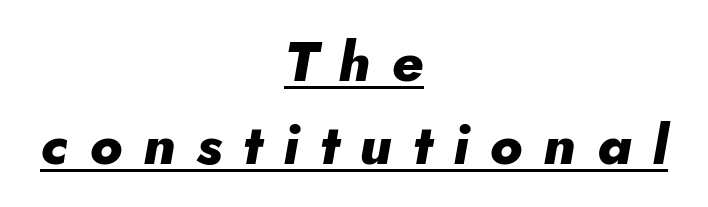
{"italic": "yes", "lean": "right", "slant_degrees": 10, "bold": "yes", "weight": "heavy", "width": "normal", "stroke_contrast": "low", "x_height": "small", "monospaced": "no", "underline": "yes", "align": "center", "line_spacing": "normal", "line_spacing_ratio": 1.48, "letter_spacing": "wide", "letter_spacing_em": 0.38, "glyph_px": 56}
